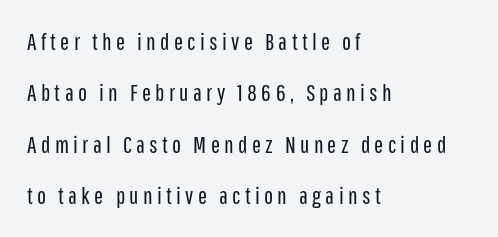
Layout note: lines flush left. In terms of posture, this sample is upright. Weight: regular or lighter. Descenders hang freely into open space. The block of text is sparse from top to bottom, with ample space between rows.
